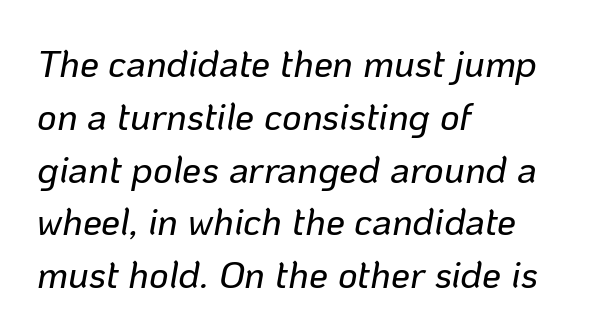
{"italic": "yes", "lean": "right", "slant_degrees": 10, "width": "normal", "stroke_contrast": "low", "x_height": "medium", "monospaced": "no", "underline": "no", "align": "left", "line_spacing": "normal", "line_spacing_ratio": 1.39, "letter_spacing": "normal", "letter_spacing_em": 0.0, "glyph_px": 38}
